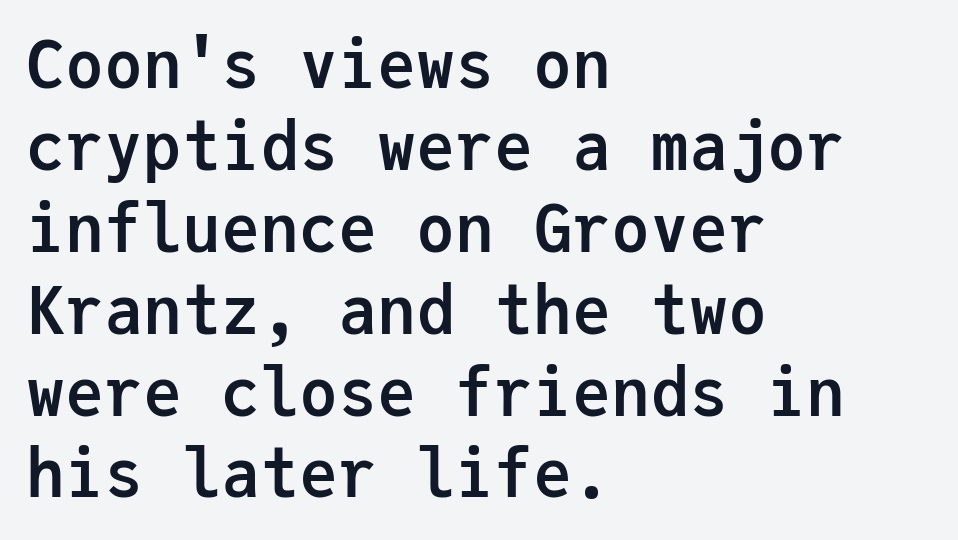
Here the designer chose a console-style face with uniform glyph widths. Leading matches the norm, producing a regular column. A clean baseline with only descenders dipping below it. Is the type bold? Yes — the strokes are clearly thick and heavy. Students, note that the glyphs here touch the page at normal intervals. All the whitespace from short lines collects on the right.
